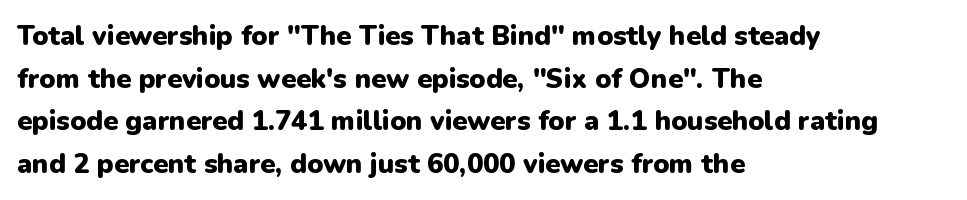
The image shows 27 px bold type, upright; set left-aligned, normal line spacing (1.58x), normal letter spacing, not underlined.
